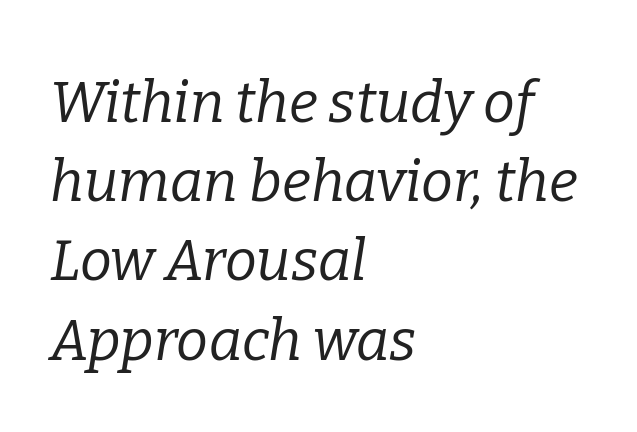
The image shows 57 px regular-weight serif type, italic (leaning right); set left-aligned, normal line spacing (1.39x), normal letter spacing, not underlined; low stroke contrast and a medium x-height.
